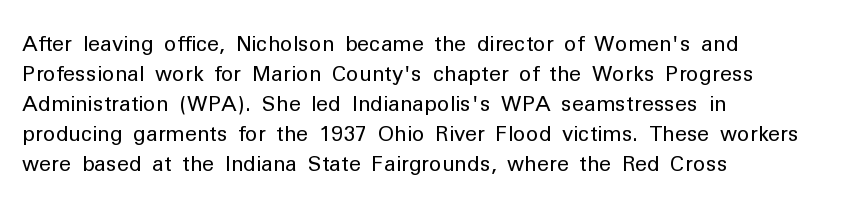
{"italic": "no", "bold": "no", "underline": "no", "align": "left", "line_spacing": "normal", "line_spacing_ratio": 1.43, "letter_spacing": "normal", "letter_spacing_em": 0.0, "glyph_px": 21}
